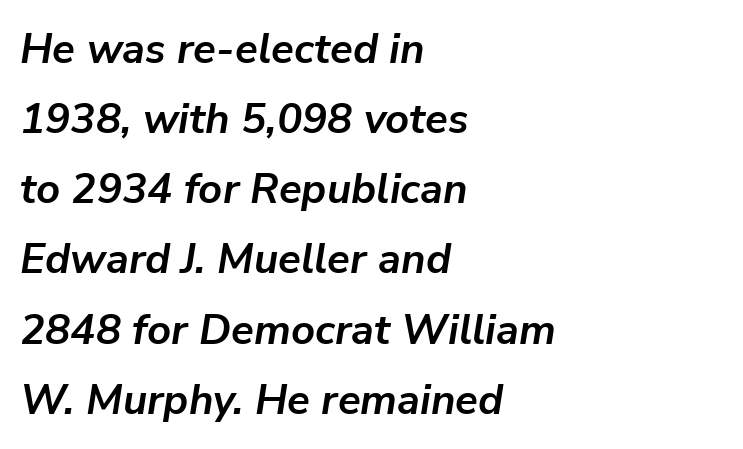
{"italic": "yes", "lean": "right", "slant_degrees": 9, "bold": "yes", "weight": "semibold", "width": "normal", "stroke_contrast": "low", "x_height": "medium", "monospaced": "no", "underline": "no", "align": "left", "line_spacing": "normal", "line_spacing_ratio": 1.67, "letter_spacing": "normal", "letter_spacing_em": 0.0, "glyph_px": 42}
